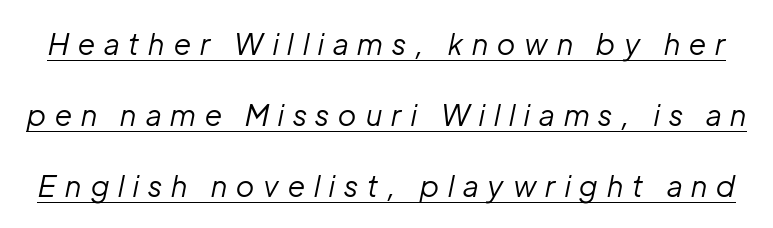
Q: Is the text bold? A: No.
Q: Is the text italic (slanted)? A: Yes, it leans right by about 12 degrees.
Q: Is the text underlined? A: Yes.
Q: Is the spacing between letters normal or unusually wide? A: Unusually wide.
Q: Is the spacing between lines tight, normal or loose? A: Loose.
Q: Width (condensed, normal, or wide)? A: Normal.
Q: Stroke contrast? A: Low.
Q: x-height? A: Medium.
Q: Monospaced? A: No.
